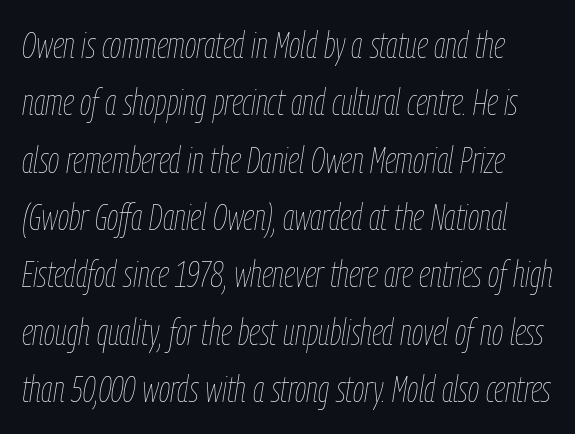
Q: Is the text bold? A: No.
Q: Is the text italic (slanted)? A: Yes, it leans right by about 9 degrees.
Q: Is the text underlined? A: No.
Q: Is the spacing between letters normal or unusually wide? A: Normal.
Q: Is the spacing between lines tight, normal or loose? A: Normal.
Q: Width (condensed, normal, or wide)? A: Condensed.
Q: Stroke contrast? A: Low.
Q: x-height? A: Medium.
Q: Monospaced? A: No.
